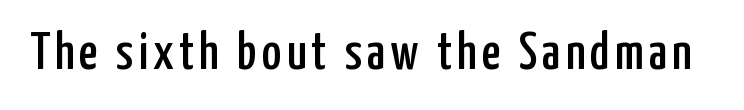
Q: Is the text italic (slanted)? A: No, it is upright.
Q: Is the typeface a serif or a sans-serif typeface? A: Sans-serif.
Q: Is the text underlined? A: No.
Q: Width (condensed, normal, or wide)? A: Condensed.
Q: Stroke contrast? A: Low.
Q: x-height? A: Medium.
Q: Monospaced? A: No.
